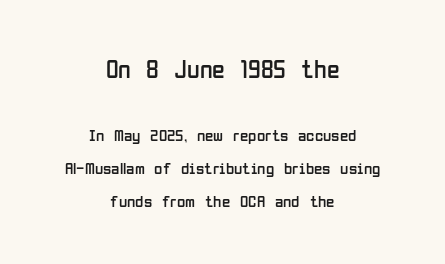
Q: Is the text bold? A: No.
Q: Is the text italic (slanted)? A: No, it is upright.
Q: Is the text underlined? A: No.
Q: How is the paragraph aligned? A: Centered.
Q: Is the spacing between letters normal or unusually wide? A: Normal.
Q: Is the spacing between lines tight, normal or loose? A: Loose.
Q: Which block of text is set in a larger size, the first (top) or the second (bottom)? A: The first (top) one.
